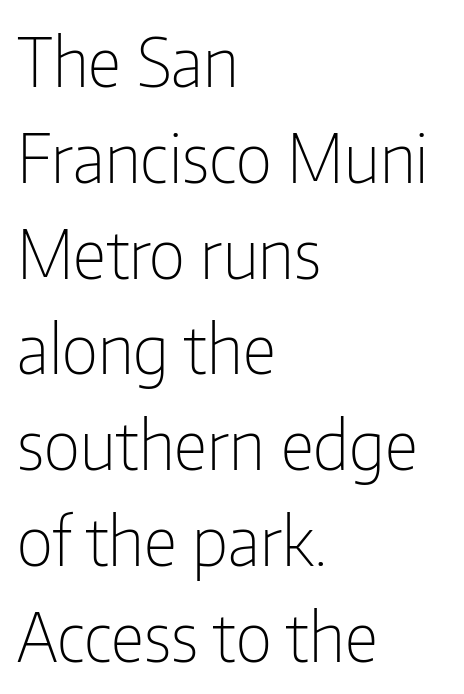
{"serif": "no", "italic": "no", "bold": "no", "weight": "light", "width": "condensed", "stroke_contrast": "low", "x_height": "medium", "monospaced": "no", "underline": "no", "align": "left", "line_spacing": "normal", "line_spacing_ratio": 1.43, "letter_spacing": "normal", "letter_spacing_em": 0.0, "glyph_px": 67}
